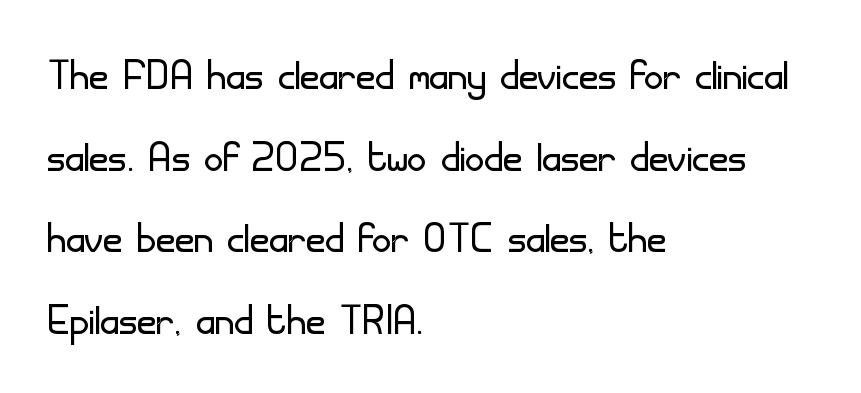
Q: Is the text bold? A: No.
Q: Is the text italic (slanted)? A: No, it is upright.
Q: Is the typeface a serif or a sans-serif typeface? A: Sans-serif.
Q: Is the text underlined? A: No.
Q: How is the paragraph aligned? A: Left-aligned.
Q: Is the spacing between letters normal or unusually wide? A: Normal.
Q: Is the spacing between lines tight, normal or loose? A: Normal.
Q: Width (condensed, normal, or wide)? A: Normal.
Q: Stroke contrast? A: Low.
Q: x-height? A: Small.
Q: Monospaced? A: No.
